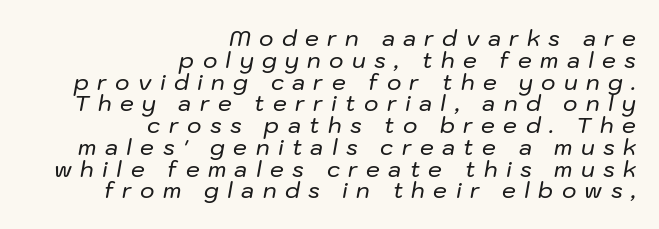
{"italic": "yes", "lean": "right", "slant_degrees": 10, "underline": "no", "align": "right", "line_spacing": "tight", "line_spacing_ratio": 0.99, "letter_spacing": "wide", "letter_spacing_em": 0.38, "glyph_px": 22}
